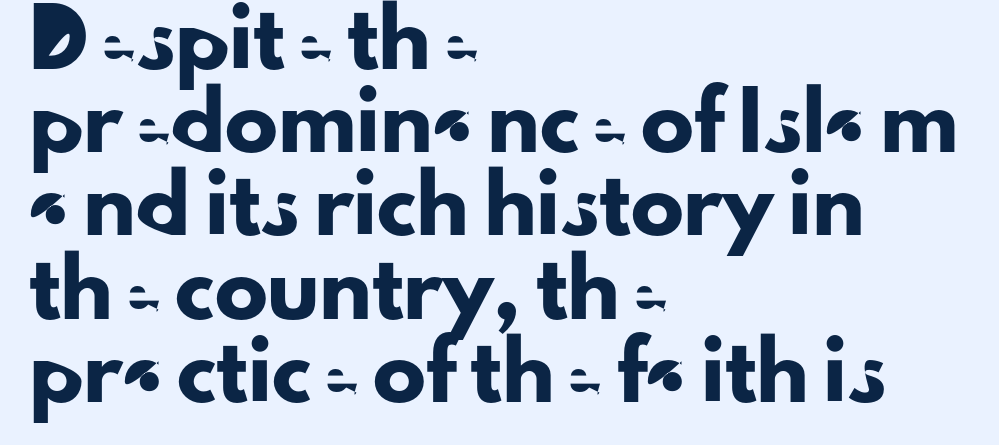
{"serif": "no", "italic": "no", "width": "normal", "stroke_contrast": "low", "x_height": "small", "monospaced": "no", "underline": "no", "align": "left", "line_spacing": "normal", "line_spacing_ratio": 1.57, "letter_spacing": "normal", "letter_spacing_em": 0.0, "glyph_px": 53}
